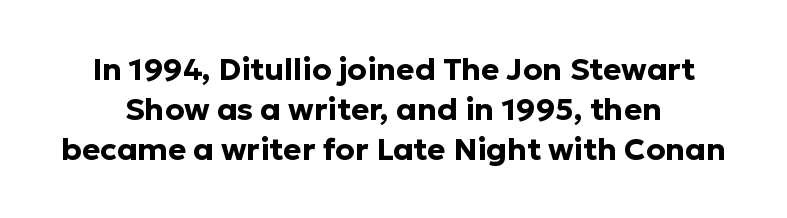
The letterforms sit shoulder to shoulder at normal distance. The strokes are fattened all the way to bold. Glance below the letters and you will spot only blank space. Each new line begins a customary step beneath the previous one. This sample has the flowing, uneven cadence of proportional lettering.
